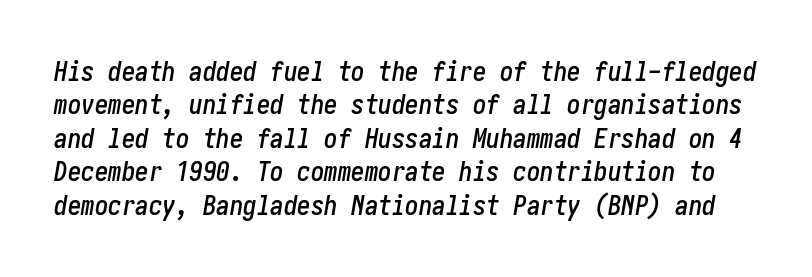
Check under the words: just untouched page. Look at the tracking — it's just the regular setting, nothing added. Characters are canted at an angle relative to the baseline's perpendicular.
